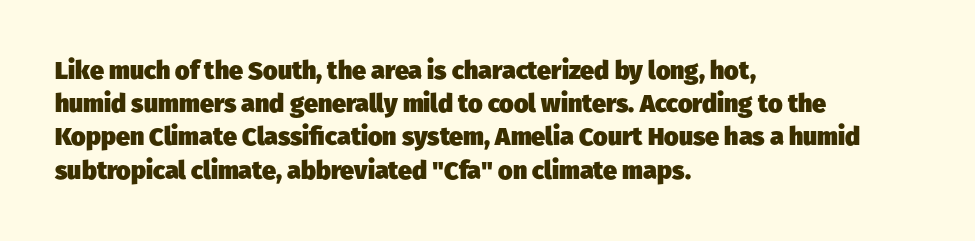
{"bold": "yes", "underline": "no", "align": "left", "line_spacing": "normal", "line_spacing_ratio": 1.33, "letter_spacing": "normal", "letter_spacing_em": 0.0, "glyph_px": 25}
